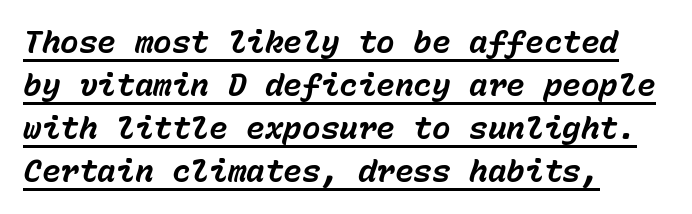
Q: Is the text bold? A: Yes.
Q: Is the text italic (slanted)? A: Yes, it leans right by about 15 degrees.
Q: Is the text underlined? A: Yes.
Q: How is the paragraph aligned? A: Left-aligned.
Q: Is the spacing between letters normal or unusually wide? A: Normal.
Q: Is the spacing between lines tight, normal or loose? A: Normal.
Q: Width (condensed, normal, or wide)? A: Normal.
Q: Stroke contrast? A: Low.
Q: x-height? A: Medium.
Q: Monospaced? A: Yes.
